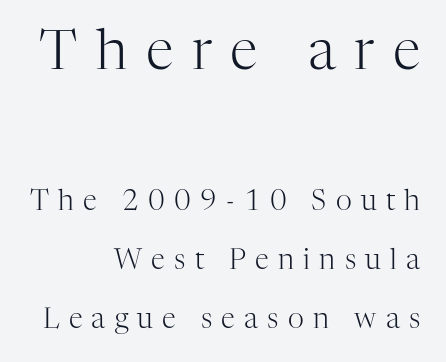
Character widths vary here, with narrow letters taking less room than wide ones. The lines are quadded right. Notice how the stems are strictly vertical — no italics here. Honestly, the letter spacing is so wide it's the main thing you notice. The more generous point size was reserved for the upper chunk.
